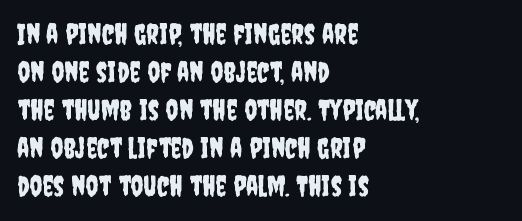
{"serif": "no", "italic": "no", "width": "condensed", "stroke_contrast": "low", "x_height": "large", "monospaced": "no", "underline": "no", "align": "left", "line_spacing": "normal", "line_spacing_ratio": 1.36, "letter_spacing": "normal", "letter_spacing_em": 0.0, "glyph_px": 28}
